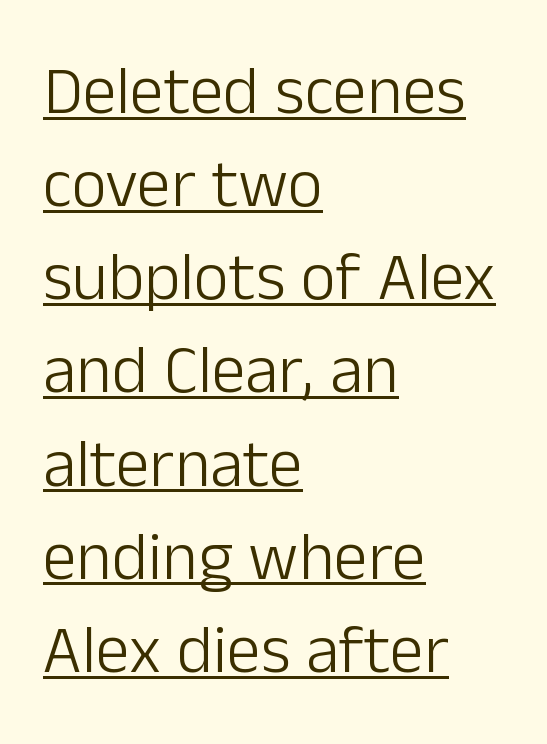
The image shows 68 px light sans-serif type, upright; set left-aligned, normal line spacing (1.37x), normal letter spacing, underlined; low stroke contrast and a medium x-height.
